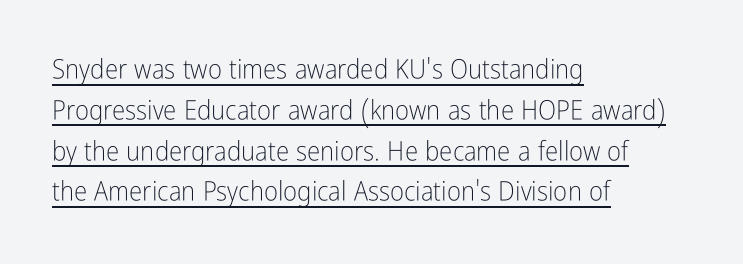
Q: Is the text bold? A: No.
Q: Is the text italic (slanted)? A: No, it is upright.
Q: Is the text underlined? A: Yes.
Q: How is the paragraph aligned? A: Left-aligned.
Q: Is the spacing between letters normal or unusually wide? A: Normal.
Q: Is the spacing between lines tight, normal or loose? A: Normal.
